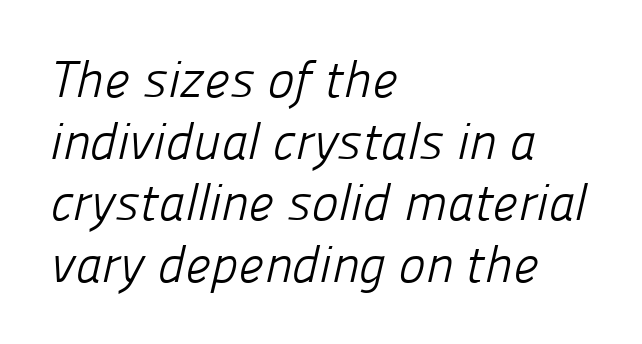
Q: Is the text bold? A: No.
Q: Is the typeface a serif or a sans-serif typeface? A: Sans-serif.
Q: Is the text underlined? A: No.
Q: How is the paragraph aligned? A: Left-aligned.
Q: Is the spacing between letters normal or unusually wide? A: Normal.
Q: Width (condensed, normal, or wide)? A: Normal.
Q: Stroke contrast? A: Low.
Q: x-height? A: Medium.
Q: Monospaced? A: No.
